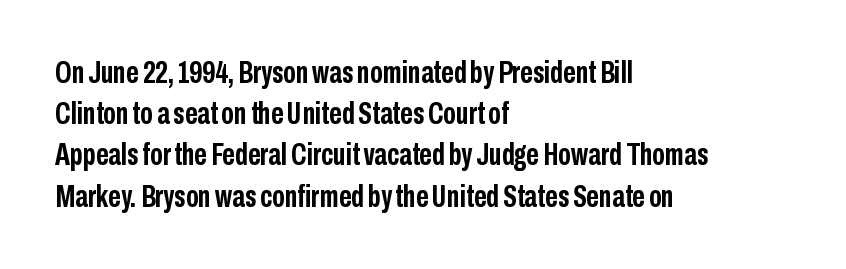
Unlike italic type, these characters show no tilt at all. The gap between lines stays unmarked. Unlike a traditional serif, this face leaves its strokes unadorned. Bold? Absolutely — the strokes are thick and heavy. The space between consecutive lines is moderate. These lines keep a tight, regular rhythm from letter to letter.
